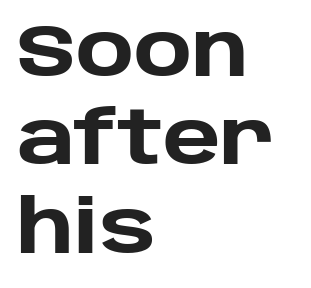
Regarding serifs, this sample does without them. No extra tracking has been applied to these lines. Horizontal alignment here is leftward, the default for most running prose. The strip under each line holds only bare page. Set as a true bold cut, around the 700 mark.
